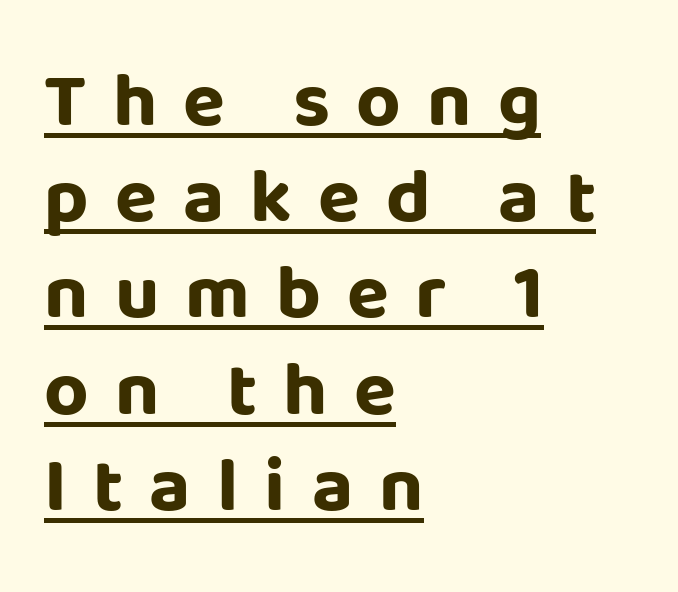
Q: Is the text bold? A: Yes.
Q: Is the text italic (slanted)? A: No, it is upright.
Q: Is the typeface a serif or a sans-serif typeface? A: Sans-serif.
Q: Is the text underlined? A: Yes.
Q: How is the paragraph aligned? A: Left-aligned.
Q: Is the spacing between letters normal or unusually wide? A: Unusually wide.
Q: Is the spacing between lines tight, normal or loose? A: Normal.
Q: Width (condensed, normal, or wide)? A: Normal.
Q: Stroke contrast? A: Low.
Q: x-height? A: Large.
Q: Monospaced? A: No.
